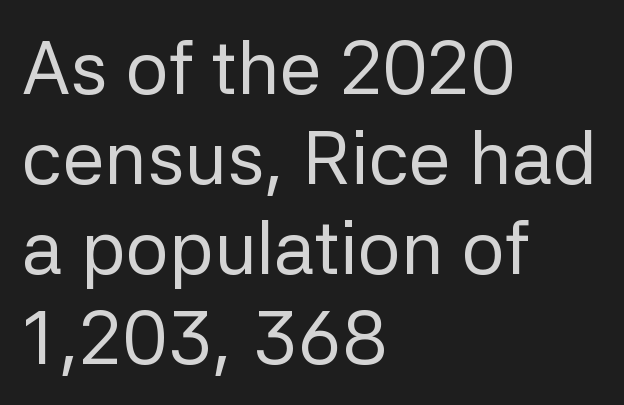
You could not count columns in this text — the font is proportionally spaced. Letters rest on an invisible, unmarked baseline. Examine the stroke ends and you'll find no serifs. The paragraph has a hard left edge and a soft right edge. Weight class: somewhere from thin through regular.
